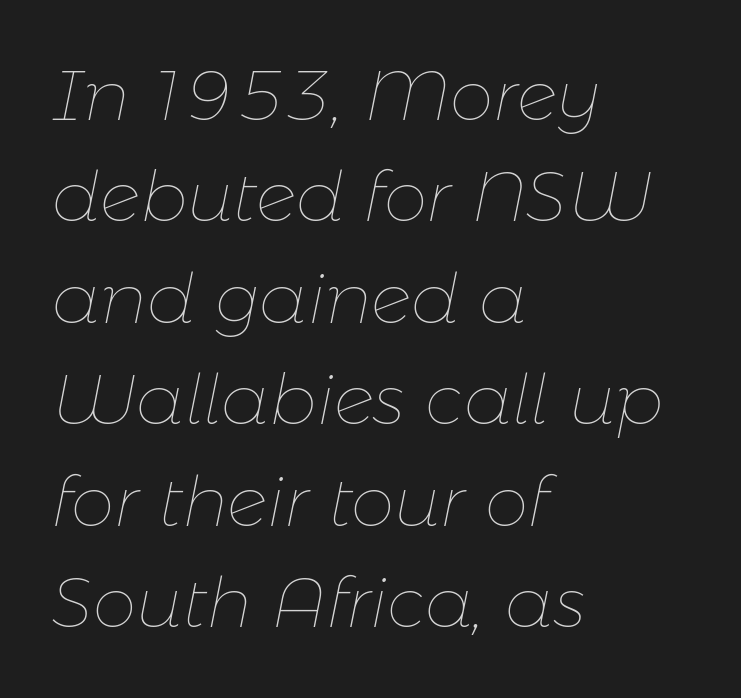
The image shows 70 px thin type, italic (leaning right); set left-aligned, normal line spacing (1.45x), normal letter spacing, not underlined; low stroke contrast and a medium x-height.
